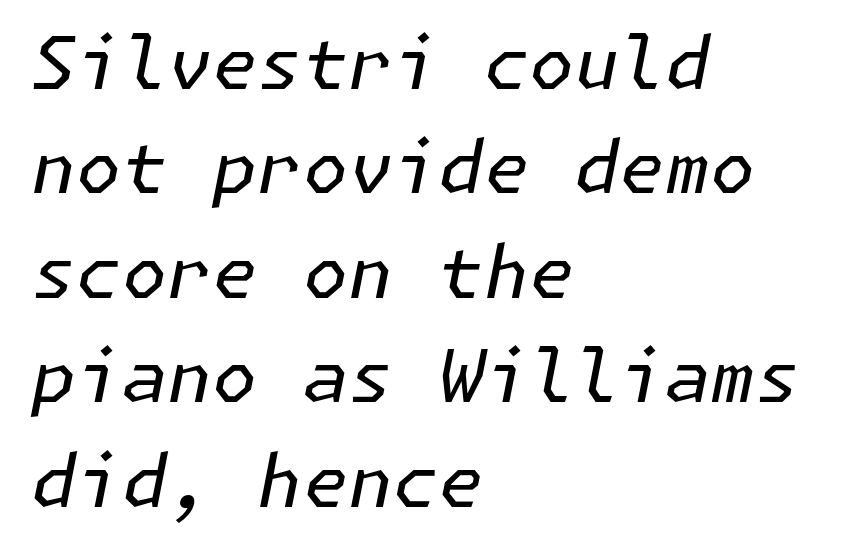
The image shows 73 px regular-weight type, italic (leaning right); set left-aligned, normal line spacing (1.43x), normal letter spacing, not underlined; low stroke contrast and a medium x-height.
